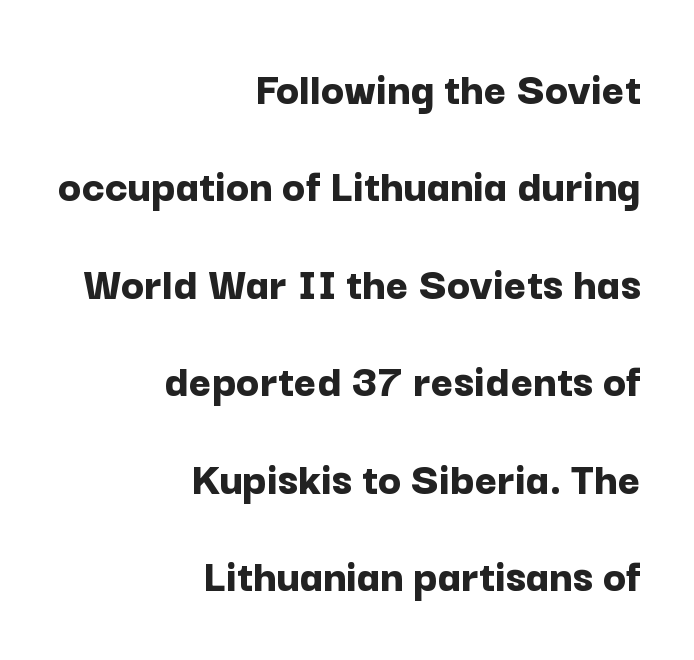
Stroke thickness is high; the sample reads as a true bold. Summary of vertical rhythm: relaxed, with wide interline spacing. Unlike a traditional serif, this face leaves its strokes unadorned. A typesetter would call this proportional, since set widths differ per character. Students, note that the glyphs here touch the page at normal intervals. Type without underlining.
